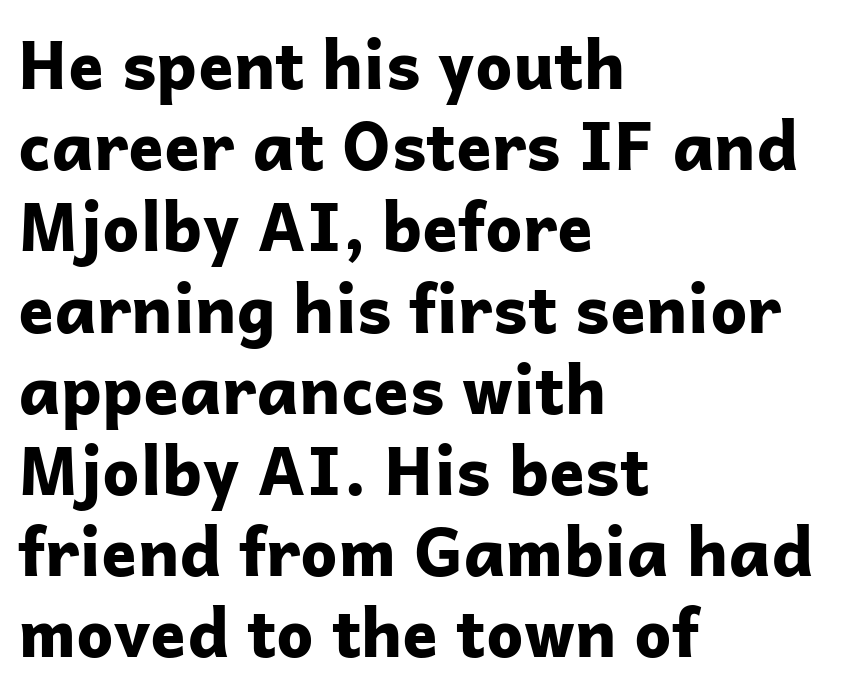
These lines were composed using upright roman letters. The face used here is proportionally spaced, like ordinary book or web type. Thick stems and heavy bowls — unmistakably bold. There is no visible air inserted between adjacent glyphs.
